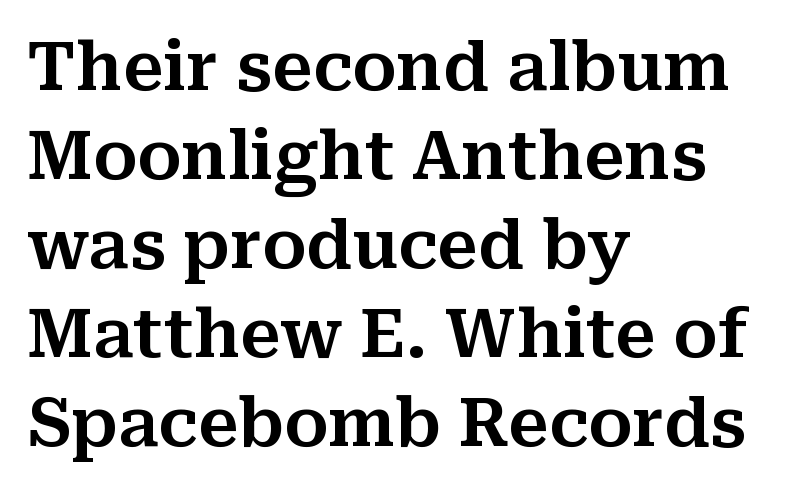
The lettering holds an erect, upright posture throughout. Quick note: interline space is typical. The rag falls on the right side of this text block. The horizontal fit of the characters is conventional and even. The glyphs are unaccompanied by any horizontal stroke below them.
